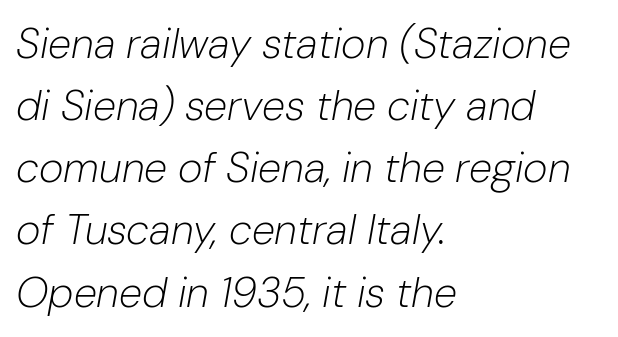
{"italic": "yes", "lean": "right", "slant_degrees": 10, "bold": "no", "weight": "light", "width": "normal", "stroke_contrast": "low", "x_height": "medium", "monospaced": "no", "underline": "no", "align": "left", "line_spacing": "normal", "line_spacing_ratio": 1.48, "letter_spacing": "normal", "letter_spacing_em": 0.0, "glyph_px": 42}
